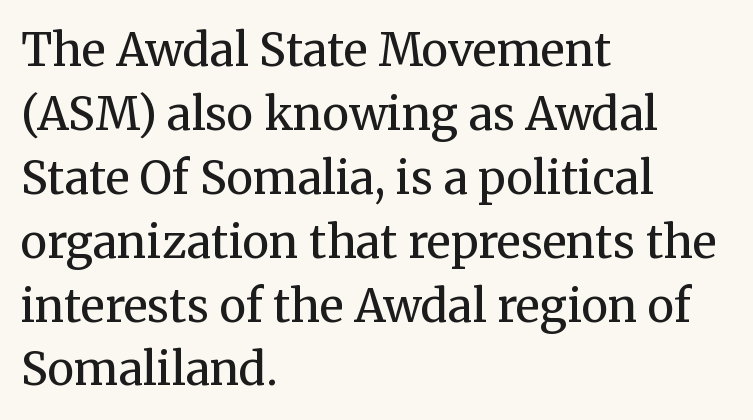
{"serif": "yes", "italic": "no", "bold": "no", "weight": "regular", "width": "normal", "stroke_contrast": "medium", "x_height": "medium", "monospaced": "no", "underline": "no", "align": "left", "line_spacing": "normal", "line_spacing_ratio": 1.42, "letter_spacing": "normal", "letter_spacing_em": 0.0, "glyph_px": 45}
